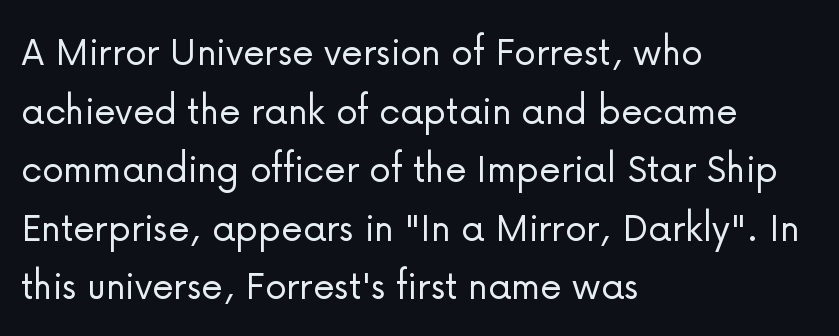
The image shows 44 px light sans-serif type, upright; set left-aligned, normal line spacing (1.33x), normal letter spacing, not underlined; low stroke contrast and a medium x-height.
